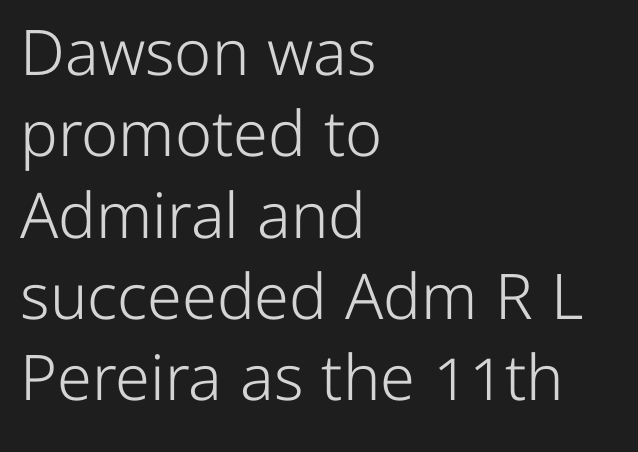
The image shows 63 px light sans-serif type, upright; set left-aligned, normal line spacing (1.29x), normal letter spacing, not underlined; low stroke contrast and a medium x-height.
